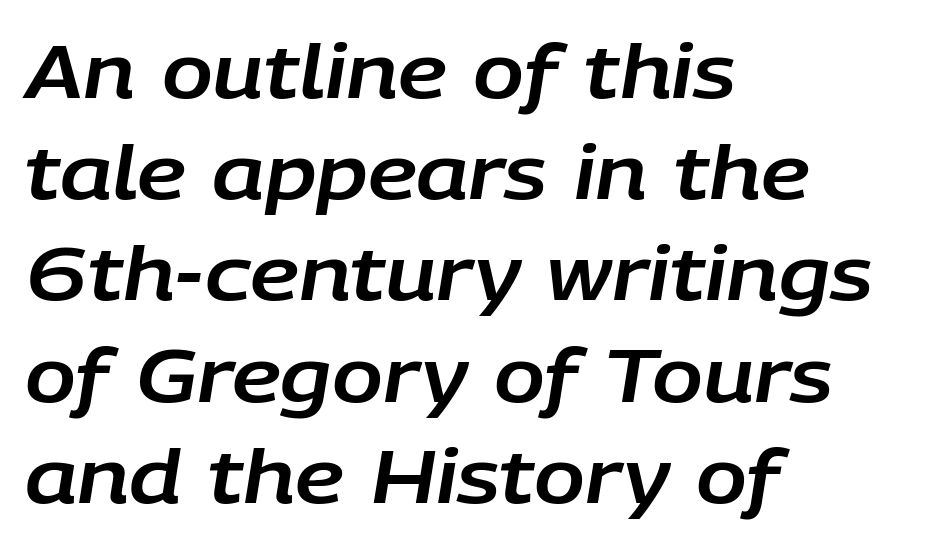
The image shows 75 px text type, italic (leaning right); set left-aligned, normal line spacing (1.35x), normal letter spacing, not underlined; low stroke contrast and a large x-height.
